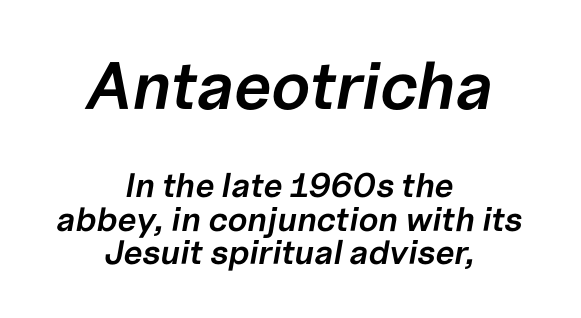
A somewhat darkened texture: the type is semibold rather than bold. Words appear dense and cohesive because spacing is normal. The block sitting higher on the canvas is the one with enlarged characters. No word sits above an underline. Notice how the stems are inclined rather than vertical — that's the hallmark of italics.
